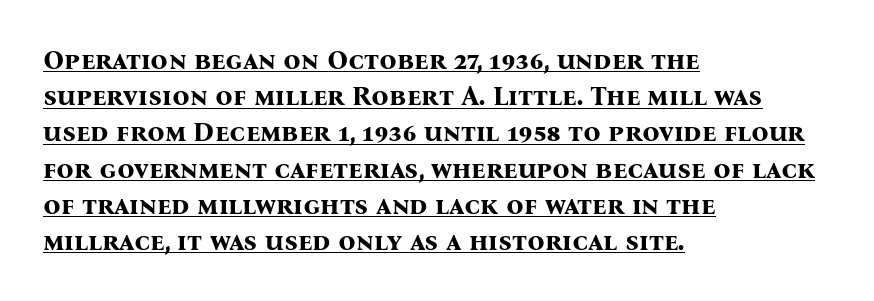
{"italic": "no", "bold": "yes", "underline": "yes", "align": "left", "line_spacing": "normal", "line_spacing_ratio": 1.34, "letter_spacing": "normal", "letter_spacing_em": 0.0, "glyph_px": 27}
